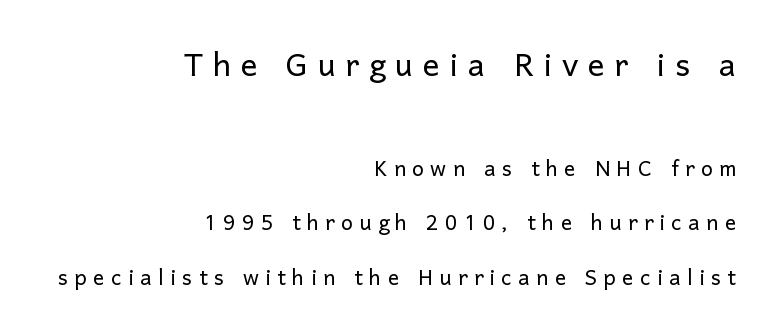
Q: Is the text bold? A: No.
Q: Is the text italic (slanted)? A: No, it is upright.
Q: Is the typeface a serif or a sans-serif typeface? A: Sans-serif.
Q: Is the text underlined? A: No.
Q: How is the paragraph aligned? A: Right-aligned.
Q: Is the spacing between letters normal or unusually wide? A: Unusually wide.
Q: Is the spacing between lines tight, normal or loose? A: Loose.
Q: Which block of text is set in a larger size, the first (top) or the second (bottom)? A: The first (top) one.
Q: Width (condensed, normal, or wide)? A: Normal.
Q: Stroke contrast? A: Low.
Q: x-height? A: Medium.
Q: Monospaced? A: No.
